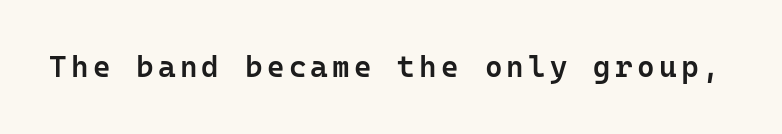
The image shows 30 px semibold sans-serif type, upright, monospaced; set not underlined; low stroke contrast and a medium x-height.
